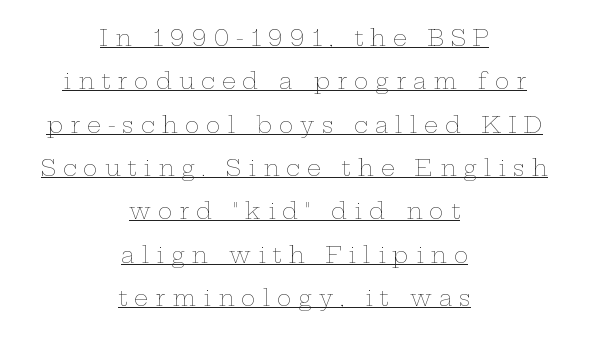
Q: Is the text bold? A: No.
Q: Is the text italic (slanted)? A: No, it is upright.
Q: Is the text underlined? A: Yes.
Q: How is the paragraph aligned? A: Centered.
Q: Is the spacing between letters normal or unusually wide? A: Unusually wide.
Q: Is the spacing between lines tight, normal or loose? A: Loose.
